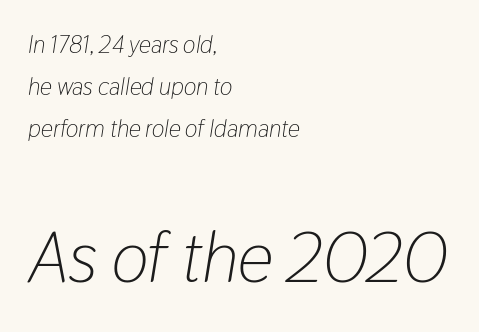
What stands out about the letter spacing? Nothing — it is the standard amount. A clean baseline with only descenders dipping below it. You could not count columns in this text — the font is proportionally spaced. Stroke thickness stays within the range of a standard reading face or lighter. You can tell it's italic because the verticals aren't actually vertical. Bigger letters appear in the bottom chunk; the top chunk is reduced.
